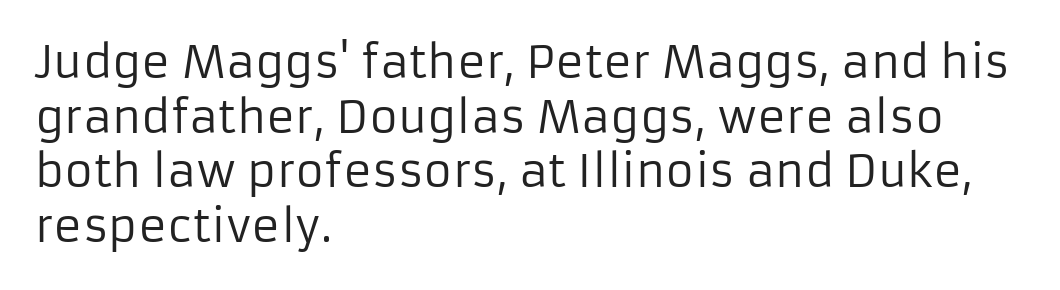
The image shows 44 px regular-weight sans-serif type, upright; set left-aligned, line spacing 1.24x, normal letter spacing, not underlined; low stroke contrast and a medium x-height.
